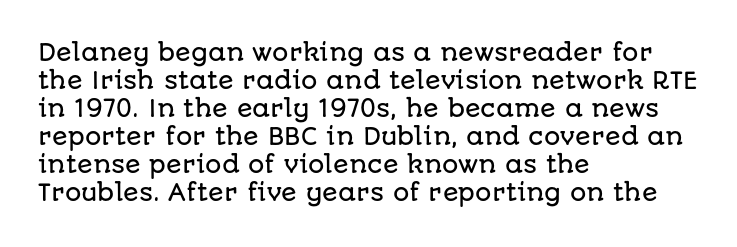
The image shows 23 px text type, upright; set left-aligned, line spacing 1.22x, normal letter spacing, not underlined.
